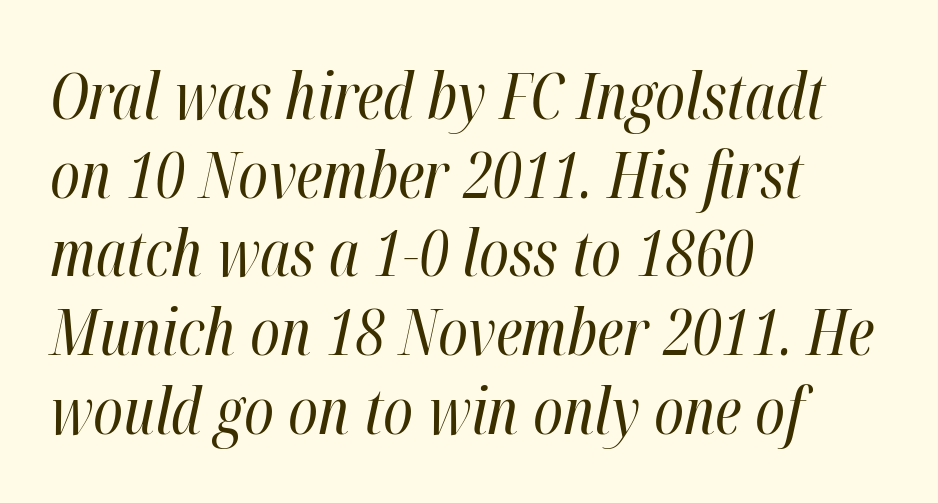
Q: Is the text bold? A: No.
Q: Is the text italic (slanted)? A: Yes, it leans right by about 12 degrees.
Q: Is the text underlined? A: No.
Q: How is the paragraph aligned? A: Left-aligned.
Q: Is the spacing between letters normal or unusually wide? A: Normal.
Q: Width (condensed, normal, or wide)? A: Condensed.
Q: Stroke contrast? A: High.
Q: x-height? A: Medium.
Q: Monospaced? A: No.
